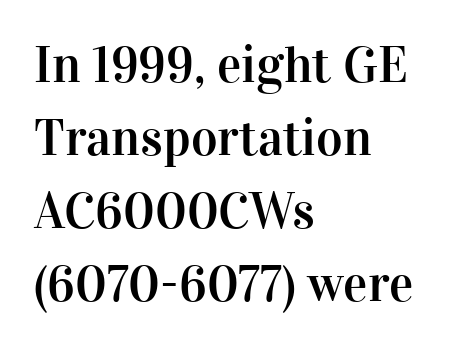
{"serif": "yes", "italic": "no", "width": "normal", "stroke_contrast": "high", "x_height": "medium", "monospaced": "no", "underline": "no", "align": "left", "line_spacing": "normal", "line_spacing_ratio": 1.43, "letter_spacing": "normal", "letter_spacing_em": 0.0, "glyph_px": 51}
